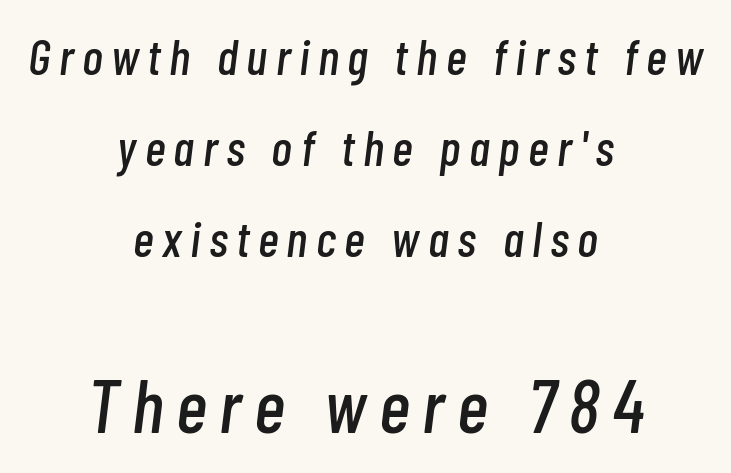
{"italic": "yes", "lean": "right", "slant_degrees": 7, "width": "condensed", "stroke_contrast": "low", "x_height": "medium", "monospaced": "no", "underline": "no", "align": "center", "line_spacing_ratio": 1.82, "larger_block": "second", "size_ratio": 1.5, "glyph_px": 75}
